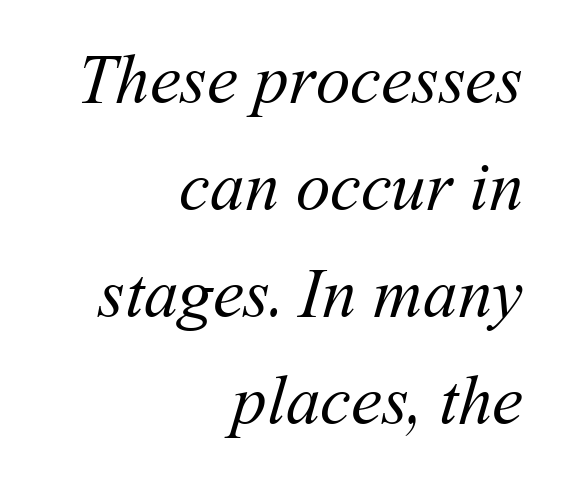
Q: Is the text bold? A: No.
Q: Is the text underlined? A: No.
Q: How is the paragraph aligned? A: Right-aligned.
Q: Is the spacing between letters normal or unusually wide? A: Normal.
Q: Is the spacing between lines tight, normal or loose? A: Normal.
Q: Width (condensed, normal, or wide)? A: Normal.
Q: Stroke contrast? A: Medium.
Q: x-height? A: Medium.
Q: Monospaced? A: No.
